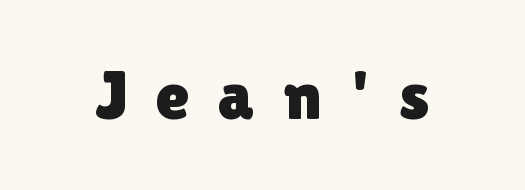
Nope, no serifs anywhere on these letters. The passage shown has open, widely tracked lettering throughout. The letters advance in unequal steps, a hallmark of proportional type. It's the straight-up-and-down kind of type. Descender tails drop into unmarked territory.
